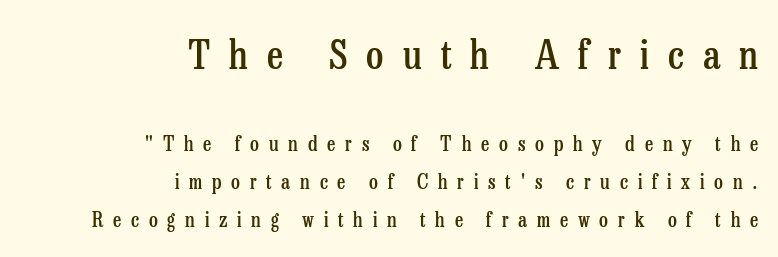
Each glyph is drawn with semibold strokes, heavier than normal yet not fully bold. This rendering widens character spacing well past its baseline value. Unlike italic type, these characters show no tilt at all. The space between consecutive lines is lavish. Look at the glyph heights: the upper group is clearly the bigger setting. The text block is weighted toward the right margin, trailing off unevenly leftward.
